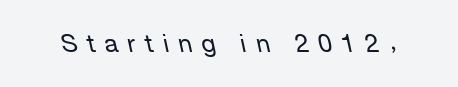
The image shows 25 px text type, italic (leaning left); set unusually wide letter spacing (+0.38 em), not underlined.
